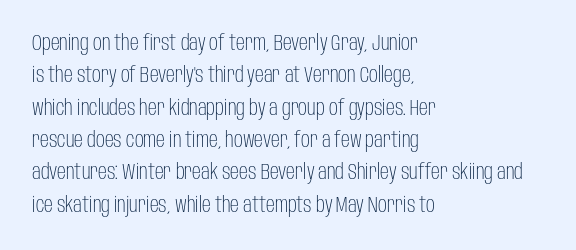
Q: Is the text bold? A: No.
Q: Is the text italic (slanted)? A: No, it is upright.
Q: Is the text underlined? A: No.
Q: How is the paragraph aligned? A: Left-aligned.
Q: Is the spacing between letters normal or unusually wide? A: Normal.
Q: Is the spacing between lines tight, normal or loose? A: Normal.
